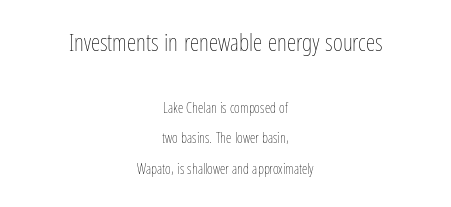
The image shows 24 px text type, upright; set centered, loose line spacing (2.18x), normal letter spacing, not underlined; the first (top) block is 1.71x larger.
